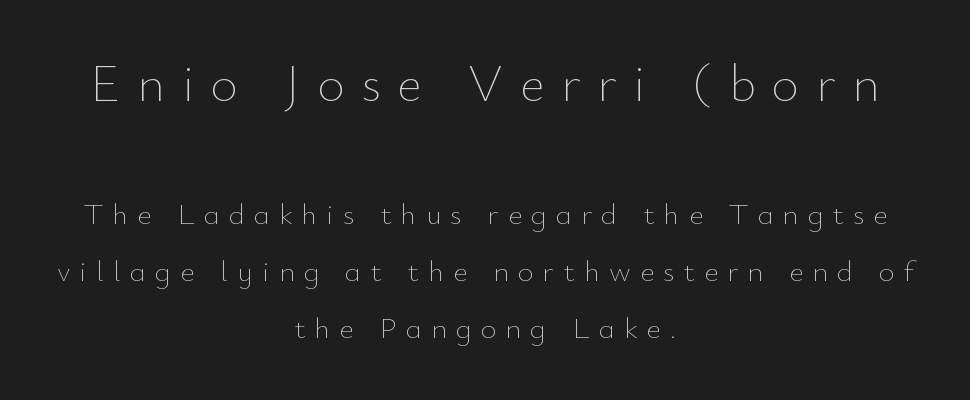
Q: Is the text bold? A: No.
Q: Is the text italic (slanted)? A: No, it is upright.
Q: Is the text underlined? A: No.
Q: How is the paragraph aligned? A: Centered.
Q: Is the spacing between letters normal or unusually wide? A: Unusually wide.
Q: Is the spacing between lines tight, normal or loose? A: Loose.
Q: Which block of text is set in a larger size, the first (top) or the second (bottom)? A: The first (top) one.
Q: Width (condensed, normal, or wide)? A: Normal.
Q: Stroke contrast? A: Low.
Q: x-height? A: Small.
Q: Monospaced? A: No.
